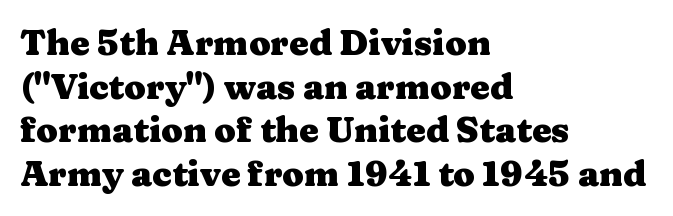
Q: Is the text bold? A: Yes.
Q: Is the text italic (slanted)? A: No, it is upright.
Q: Is the typeface a serif or a sans-serif typeface? A: Serif.
Q: Is the text underlined? A: No.
Q: How is the paragraph aligned? A: Left-aligned.
Q: Is the spacing between letters normal or unusually wide? A: Normal.
Q: Is the spacing between lines tight, normal or loose? A: Normal.
Q: Width (condensed, normal, or wide)? A: Wide.
Q: Stroke contrast? A: Medium.
Q: x-height? A: Medium.
Q: Monospaced? A: No.
